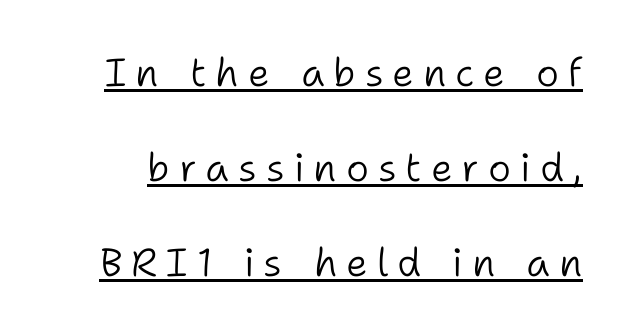
Observe the absence of serifs on each vertical stroke in this sample. The lettering stays uniformly vertical, giving the passage a roman look. How are the letters spaced? Widely, with obvious added tracking. The font is comparable to plain body text, perhaps lighter.
